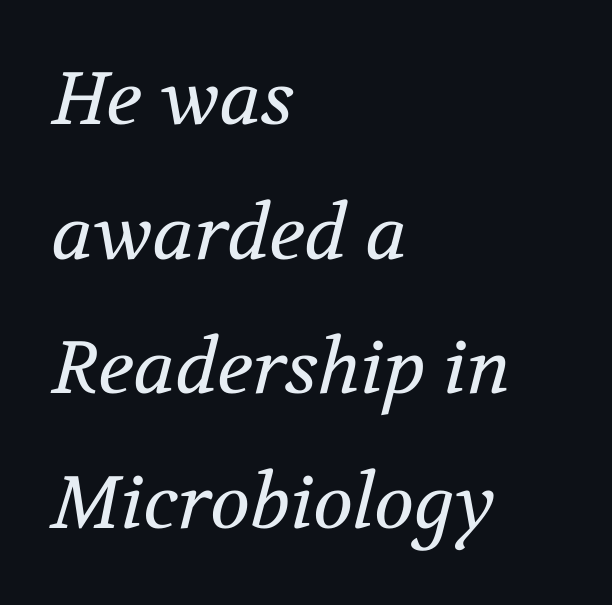
{"serif": "yes", "italic": "yes", "lean": "right", "slant_degrees": 12, "bold": "no", "weight": "regular", "width": "normal", "stroke_contrast": "medium", "x_height": "medium", "monospaced": "no", "underline": "no", "align": "left", "line_spacing_ratio": 1.82, "letter_spacing": "normal", "letter_spacing_em": 0.0, "glyph_px": 74}
